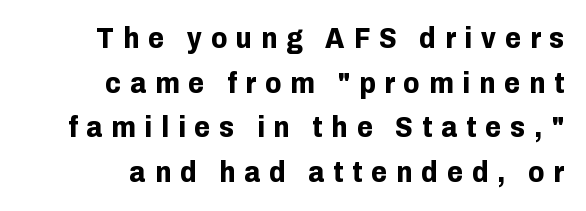
The image shows 29 px bold sans-serif type, upright; set right-aligned, normal line spacing (1.54x), unusually wide letter spacing (+0.31 em), not underlined; low stroke contrast and a medium x-height.
